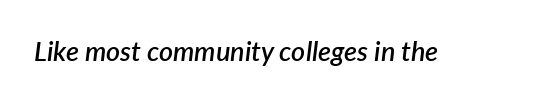
{"italic": "yes", "lean": "right", "slant_degrees": 7, "bold": "semi", "underline": "no", "letter_spacing": "normal", "letter_spacing_em": 0.0, "glyph_px": 27}
